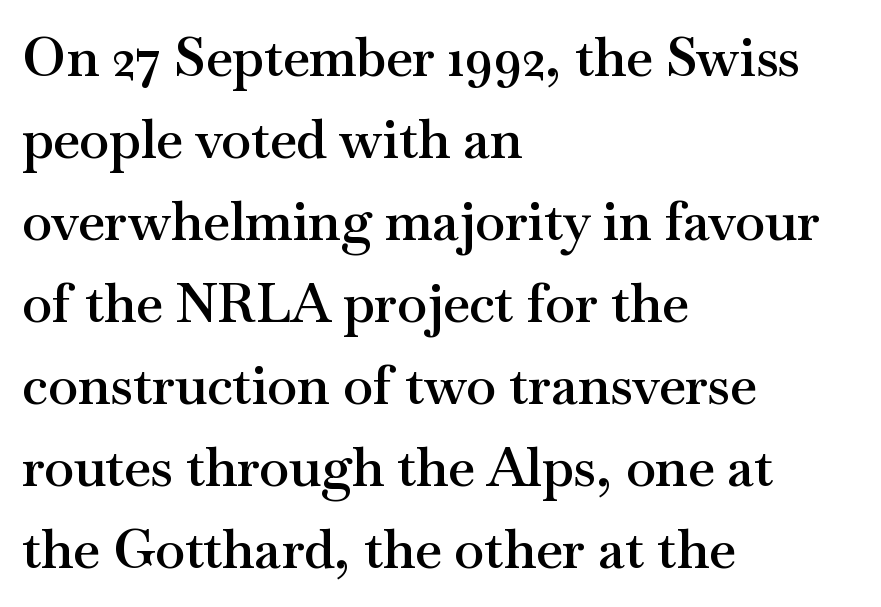
The image shows 54 px semibold, wide serif type, upright; set left-aligned, normal line spacing (1.52x), normal letter spacing, not underlined; medium stroke contrast and a small x-height.
